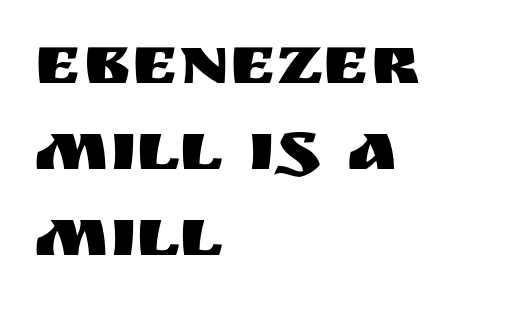
The image shows 71 px sans-serif type, upright; set left-aligned, line spacing 1.21x, normal letter spacing, not underlined; medium stroke contrast and a large x-height.
